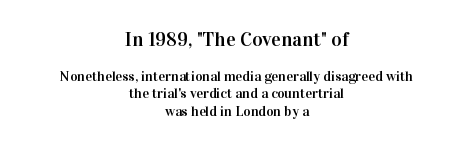
The image shows 20 px text type, upright; set centered, line spacing 1.22x, normal letter spacing, not underlined; the first (top) block is 1.43x larger.
